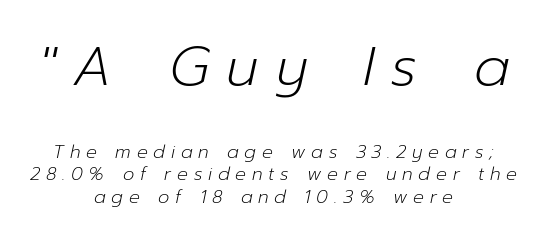
The image shows 55 px light type, italic (leaning right); set centered, normal line spacing (1.25x), unusually wide letter spacing (+0.32 em), not underlined; the first (top) block is 3.06x larger; low stroke contrast and a medium x-height.
